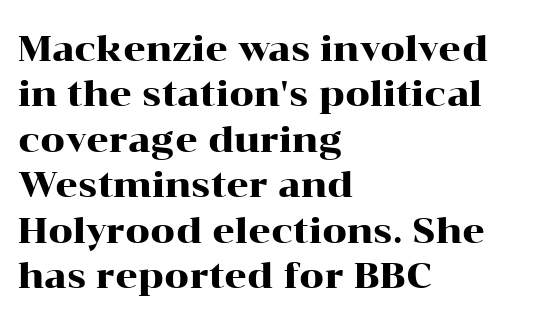
The image shows 35 px wide serif type, upright; set left-aligned, normal line spacing (1.3x), normal letter spacing, not underlined; high stroke contrast and a medium x-height.
